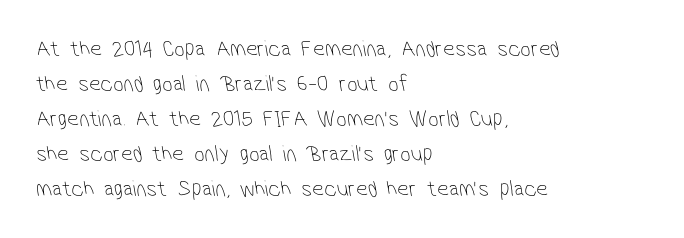
The image shows 23 px text type; set left-aligned, normal line spacing (1.52x), normal letter spacing, not underlined.
